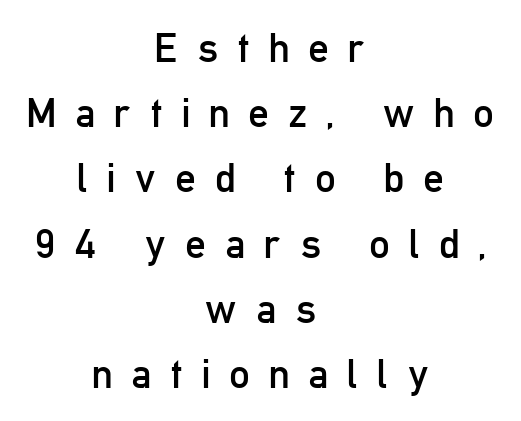
{"serif": "no", "italic": "no", "bold": "no", "weight": "regular", "width": "condensed", "stroke_contrast": "low", "x_height": "medium", "monospaced": "no", "underline": "no", "align": "center", "line_spacing": "normal", "line_spacing_ratio": 1.59, "letter_spacing": "wide", "letter_spacing_em": 0.46, "glyph_px": 41}
